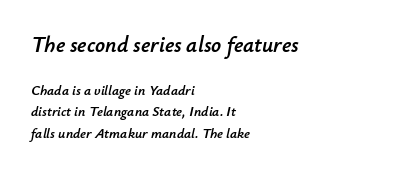
The image shows 22 px text type, italic (leaning right); set left-aligned, normal line spacing (1.52x), normal letter spacing, not underlined; the first (top) block is 1.57x larger.
